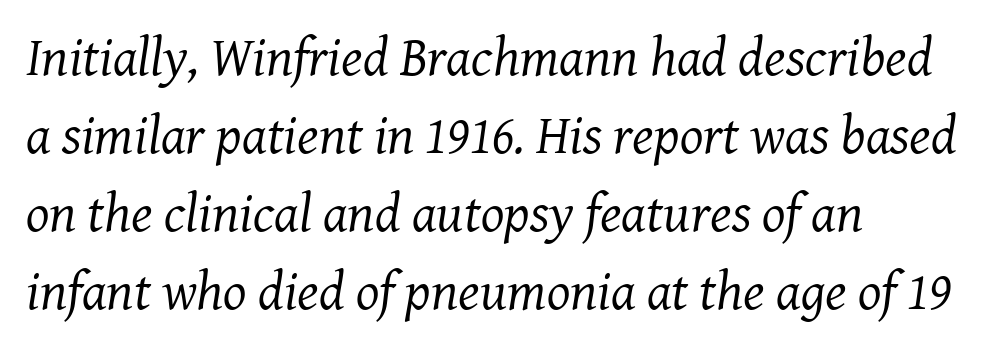
Q: Is the text bold? A: No.
Q: Is the text italic (slanted)? A: Yes, it leans right by about 8 degrees.
Q: Is the typeface a serif or a sans-serif typeface? A: Serif.
Q: Is the text underlined? A: No.
Q: How is the paragraph aligned? A: Left-aligned.
Q: Is the spacing between letters normal or unusually wide? A: Normal.
Q: Is the spacing between lines tight, normal or loose? A: Normal.
Q: Width (condensed, normal, or wide)? A: Normal.
Q: Stroke contrast? A: Medium.
Q: x-height? A: Medium.
Q: Monospaced? A: No.
